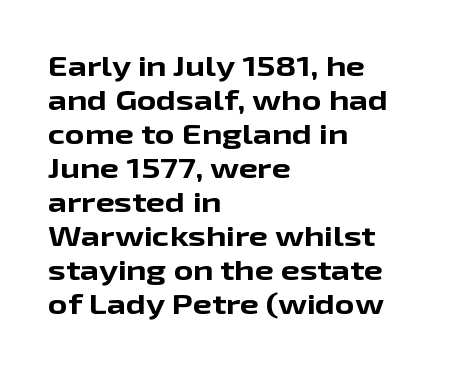
The image shows 27 px bold type, upright; set left-aligned, normal line spacing (1.26x), normal letter spacing, not underlined.
